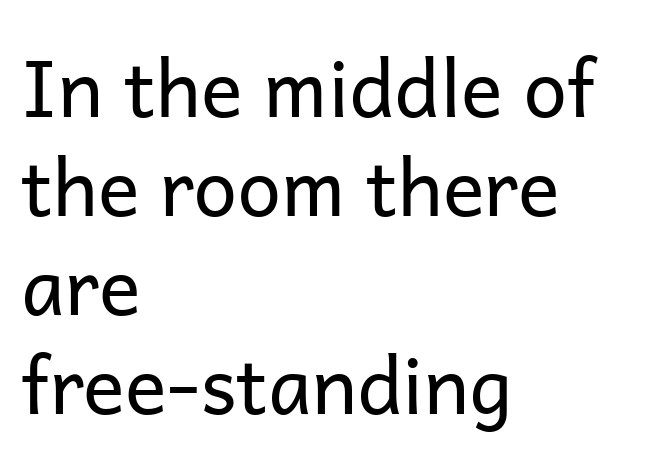
The image shows 78 px regular-weight sans-serif type, upright; set left-aligned, normal line spacing (1.27x), normal letter spacing, not underlined; low stroke contrast and a medium x-height.
